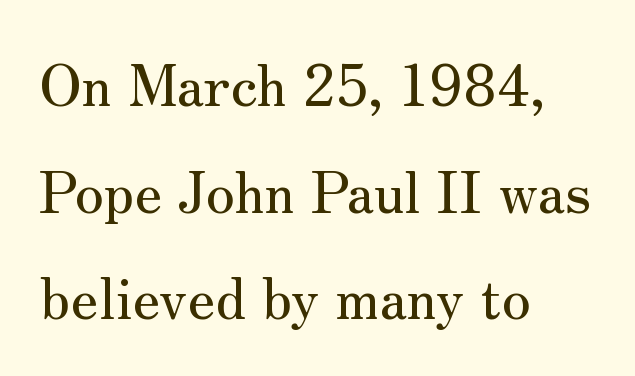
{"serif": "yes", "italic": "no", "width": "normal", "stroke_contrast": "medium", "x_height": "small", "monospaced": "no", "underline": "no", "align": "left", "line_spacing_ratio": 1.87, "letter_spacing": "normal", "letter_spacing_em": 0.0, "glyph_px": 57}
